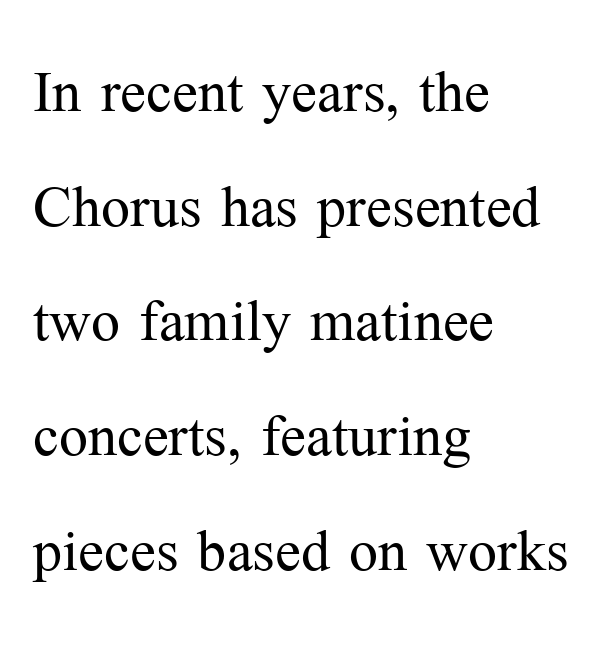
Q: Is the text bold? A: No.
Q: Is the text italic (slanted)? A: No, it is upright.
Q: Is the typeface a serif or a sans-serif typeface? A: Serif.
Q: Is the text underlined? A: No.
Q: How is the paragraph aligned? A: Left-aligned.
Q: Is the spacing between letters normal or unusually wide? A: Normal.
Q: Is the spacing between lines tight, normal or loose? A: Normal.
Q: Width (condensed, normal, or wide)? A: Normal.
Q: Stroke contrast? A: Medium.
Q: x-height? A: Medium.
Q: Monospaced? A: No.
